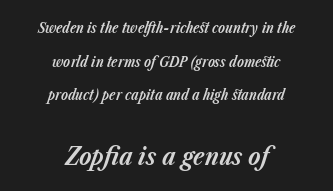
Q: Is the text bold? A: Yes.
Q: Is the text italic (slanted)? A: Yes, it leans right by about 23 degrees.
Q: Is the text underlined? A: No.
Q: How is the paragraph aligned? A: Centered.
Q: Is the spacing between letters normal or unusually wide? A: Normal.
Q: Is the spacing between lines tight, normal or loose? A: Loose.
Q: Which block of text is set in a larger size, the first (top) or the second (bottom)? A: The second (bottom) one.
